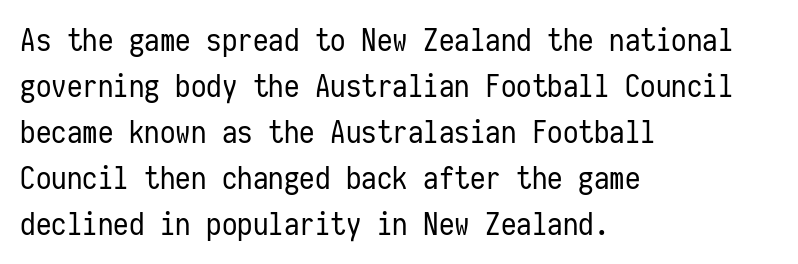
The image shows 31 px regular-weight, condensed sans-serif type, upright, monospaced; set left-aligned, normal line spacing (1.48x), normal letter spacing, not underlined; low stroke contrast and a medium x-height.
